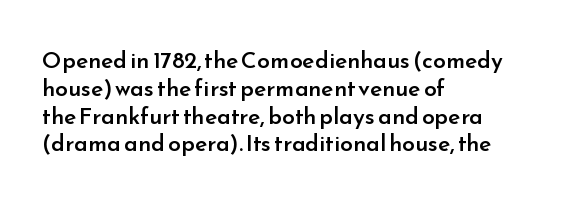
The image shows 23 px text type, upright; set left-aligned, line spacing 1.21x, normal letter spacing, not underlined.
